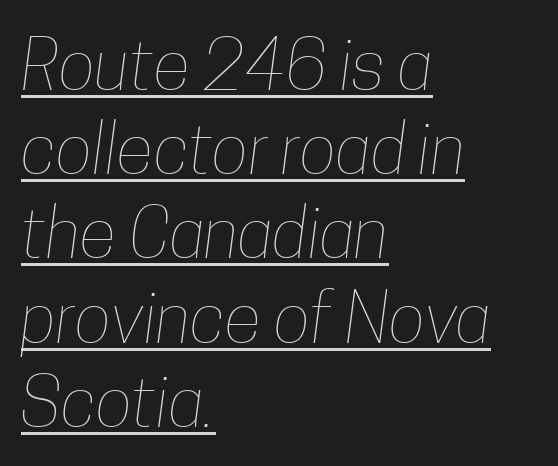
Q: Is the text bold? A: No.
Q: Is the text underlined? A: Yes.
Q: How is the paragraph aligned? A: Left-aligned.
Q: Is the spacing between letters normal or unusually wide? A: Normal.
Q: Width (condensed, normal, or wide)? A: Condensed.
Q: Stroke contrast? A: Low.
Q: x-height? A: Medium.
Q: Monospaced? A: No.
